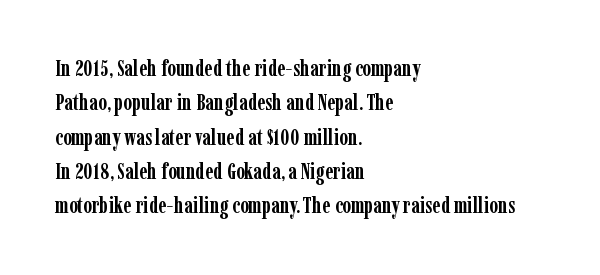
Upright lettering throughout. Just letters on the line, the space beneath them empty. The vertical gap from one line to the next is medium. Strong, thick strokes mark this as bold type. Short and long lines alike share a common starting point at left.
